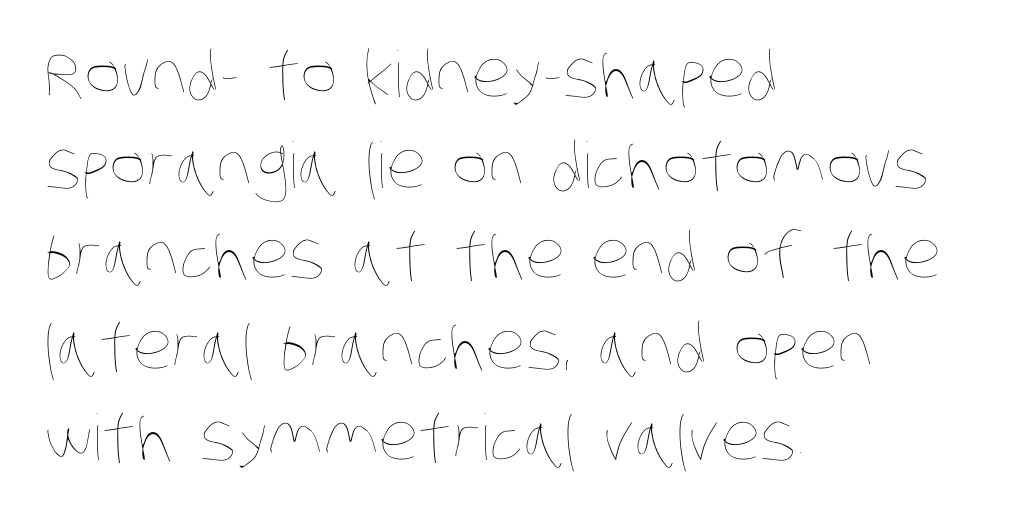
Q: Is the text bold? A: No.
Q: Is the text underlined? A: No.
Q: How is the paragraph aligned? A: Left-aligned.
Q: Is the spacing between letters normal or unusually wide? A: Normal.
Q: Is the spacing between lines tight, normal or loose? A: Normal.
Q: Width (condensed, normal, or wide)? A: Condensed.
Q: Stroke contrast? A: Low.
Q: x-height? A: Large.
Q: Monospaced? A: No.
